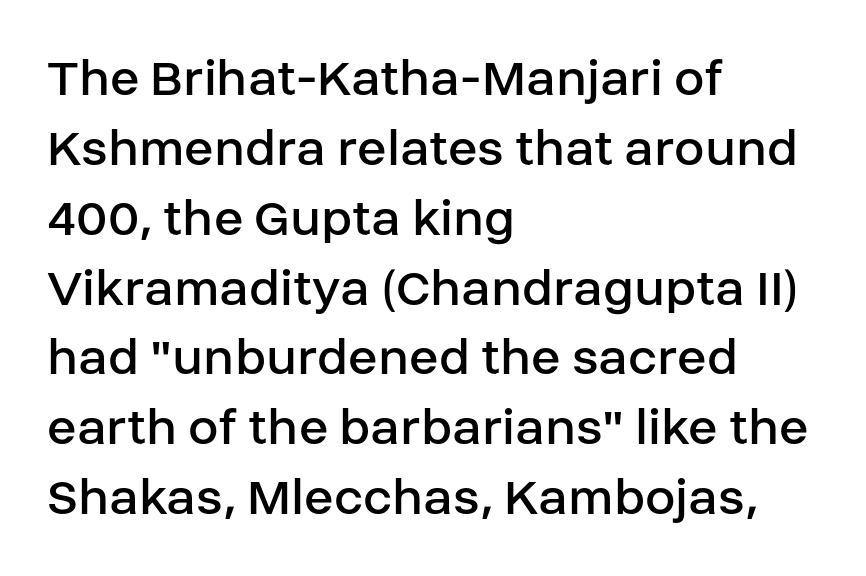
{"serif": "no", "italic": "no", "bold": "no", "weight": "regular", "width": "normal", "stroke_contrast": "low", "x_height": "large", "monospaced": "no", "underline": "no", "align": "left", "line_spacing": "normal", "line_spacing_ratio": 1.27, "letter_spacing": "normal", "letter_spacing_em": 0.0, "glyph_px": 55}
